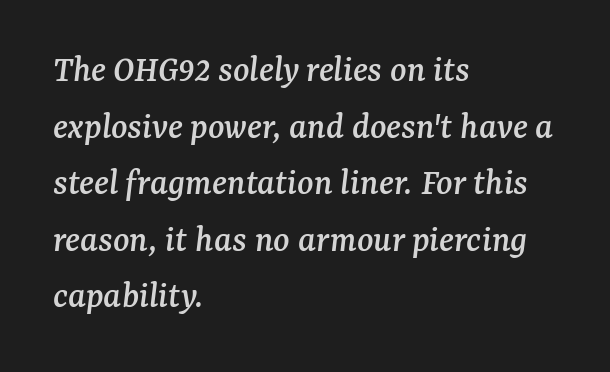
The image shows 38 px serif type, italic (leaning right); set left-aligned, normal line spacing (1.49x), normal letter spacing, not underlined; medium stroke contrast and a medium x-height.
